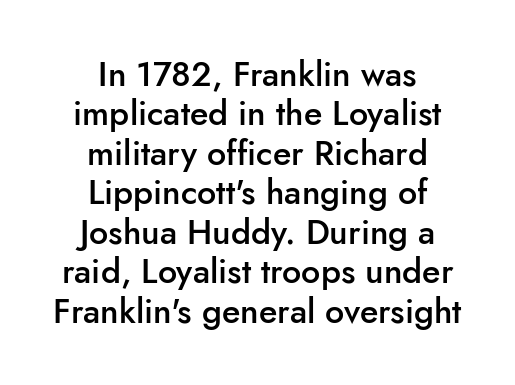
In terms of posture, this sample is upright. A typesetter would label this face a sans. Glance below the letters and you will spot only blank space. Horizontally, the lines are justified to the midpoint only. Tracking value appears to be zero — textbook default spacing. As a designer I'd log this as weight 600, semibold.
